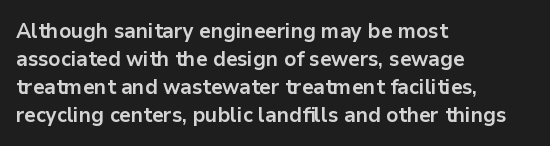
Style check: upright. Reading down the block, your eye returns to a fixed left position each line. This rendering leaves character spacing at its baseline value. Check under the words: just untouched page.
